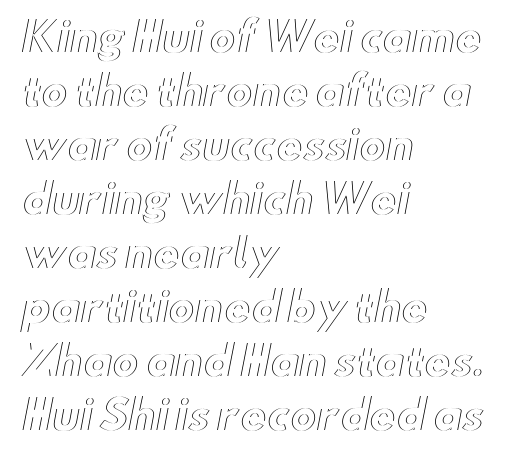
{"width": "wide", "x_height": "small", "monospaced": "no", "underline": "no", "align": "left", "line_spacing": "normal", "line_spacing_ratio": 1.35, "letter_spacing": "normal", "letter_spacing_em": 0.0, "glyph_px": 40}
